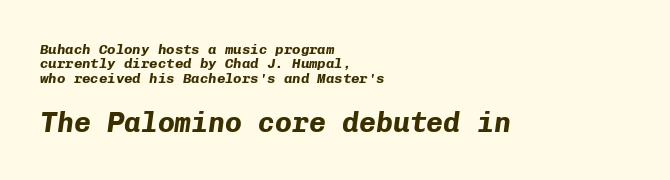
The image shows 28 px bold type, italic (leaning right), monospaced; set left-aligned, tight line spacing (1.02x), normal letter spacing, not underlined; the second (bottom) block is 2.0x larger; low stroke contrast and a medium x-height.
